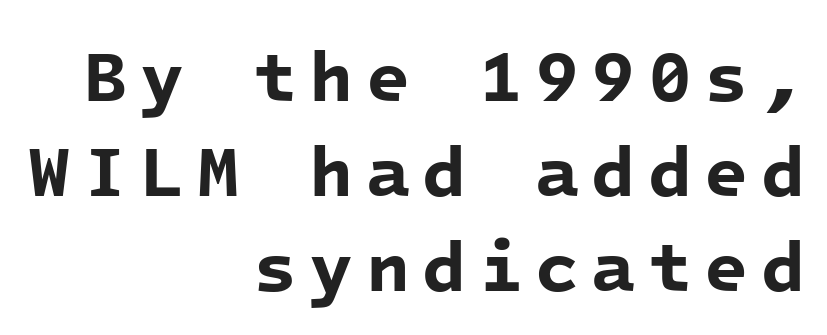
The image shows 72 px bold sans-serif type, monospaced; set right-aligned, normal line spacing (1.32x), not underlined; low stroke contrast and a medium x-height.
